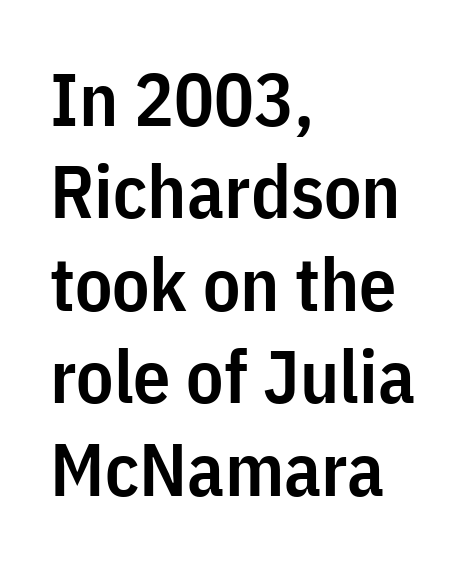
The image shows 74 px semibold, condensed sans-serif type, upright; set left-aligned, normal line spacing (1.25x), normal letter spacing, not underlined; low stroke contrast and a medium x-height.
